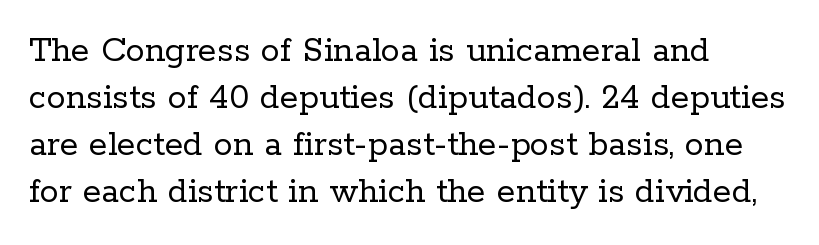
{"serif": "yes", "italic": "no", "bold": "no", "weight": "regular", "width": "normal", "stroke_contrast": "low", "x_height": "medium", "monospaced": "no", "underline": "no", "align": "left", "line_spacing_ratio": 1.24, "letter_spacing": "normal", "letter_spacing_em": 0.0, "glyph_px": 38}
